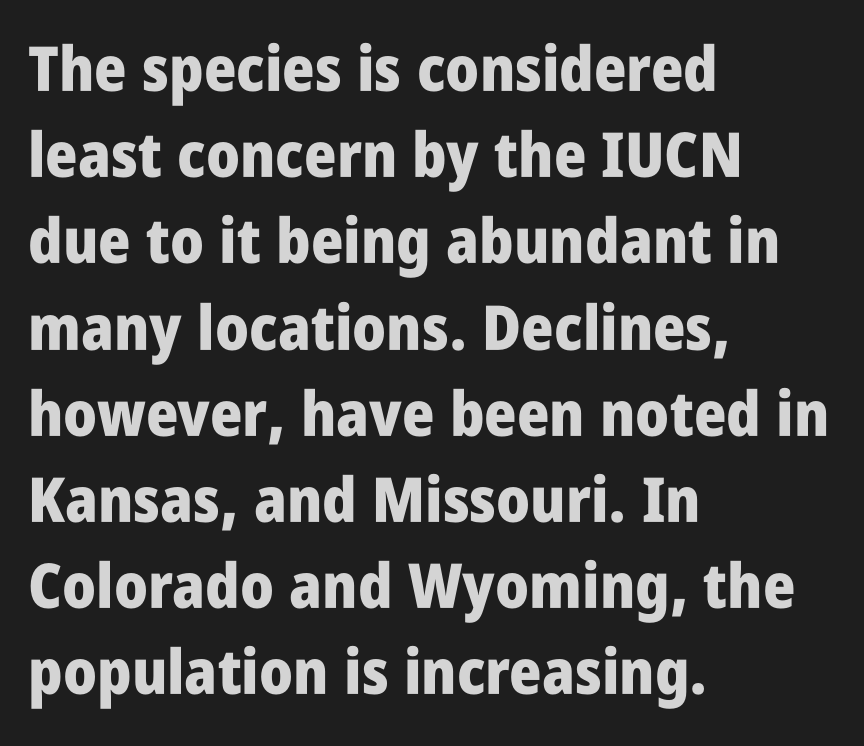
The image shows 62 px heavy, condensed sans-serif type, upright; set left-aligned, normal line spacing (1.39x), normal letter spacing, not underlined; low stroke contrast and a large x-height.
